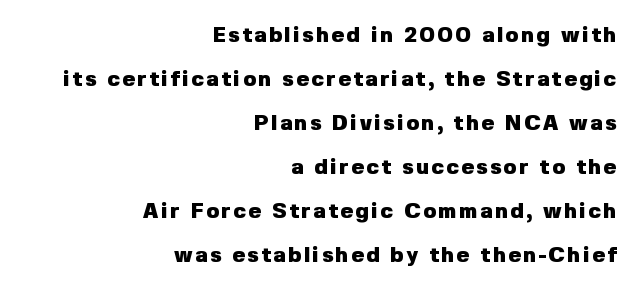
{"italic": "no", "bold": "yes", "underline": "no", "align": "right", "line_spacing": "loose", "line_spacing_ratio": 2.1, "glyph_px": 21}
